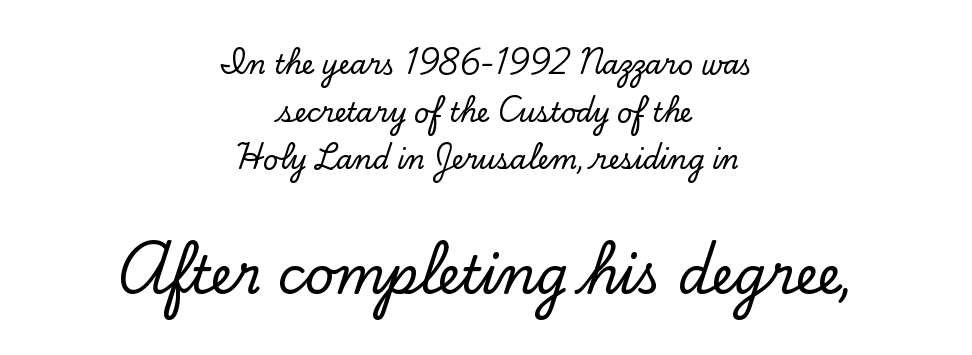
Q: Is the text italic (slanted)? A: Yes.
Q: Is the typeface a serif or a sans-serif typeface? A: Serif.
Q: Is the text underlined? A: No.
Q: How is the paragraph aligned? A: Centered.
Q: Is the spacing between letters normal or unusually wide? A: Normal.
Q: Which block of text is set in a larger size, the first (top) or the second (bottom)? A: The second (bottom) one.
Q: Width (condensed, normal, or wide)? A: Normal.
Q: Stroke contrast? A: Low.
Q: x-height? A: Small.
Q: Monospaced? A: No.
